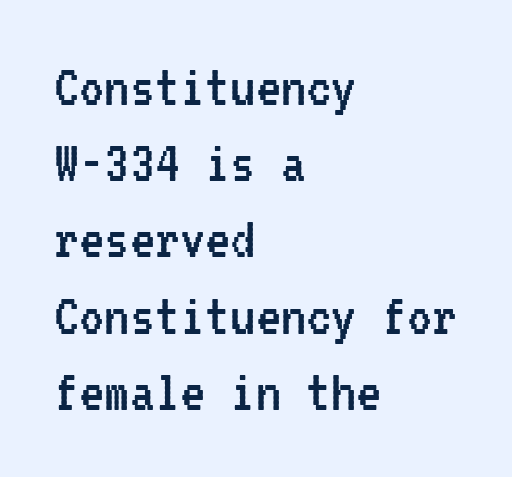
Q: Is the text bold? A: No.
Q: Is the text italic (slanted)? A: No, it is upright.
Q: Is the typeface a serif or a sans-serif typeface? A: Sans-serif.
Q: Is the text underlined? A: No.
Q: How is the paragraph aligned? A: Left-aligned.
Q: Is the spacing between letters normal or unusually wide? A: Normal.
Q: Width (condensed, normal, or wide)? A: Condensed.
Q: Stroke contrast? A: Low.
Q: x-height? A: Medium.
Q: Monospaced? A: Yes.
